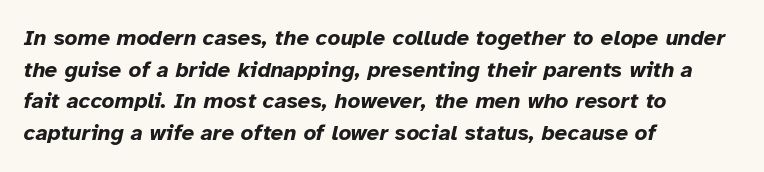
Q: Is the text bold? A: Yes.
Q: Is the text italic (slanted)? A: Yes, it leans right by about 12 degrees.
Q: Is the text underlined? A: No.
Q: How is the paragraph aligned? A: Left-aligned.
Q: Is the spacing between letters normal or unusually wide? A: Normal.
Q: Is the spacing between lines tight, normal or loose? A: Normal.
